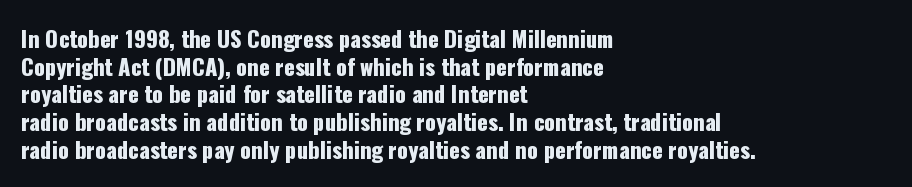
Regarding leading, the lines here are spaced in the standard way. The space beneath each line is pristine and unruled. Tracking value appears to be zero — textbook default spacing. The setting favours the left margin, as ordinary paragraphs usually do.
